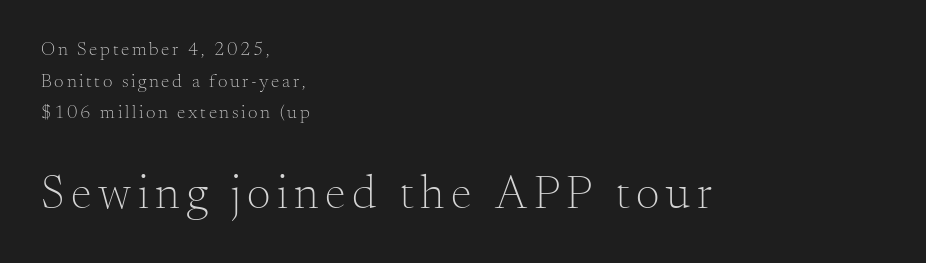
Visually the block forms a straight wall on the left and a jagged coastline on the right. Font category for this specimen: serif. Think standard paragraph weight, or any step lighter than that. When letters stand straight like this, we call the style roman or upright. This sample keeps an unexceptional amount of space between lines.
